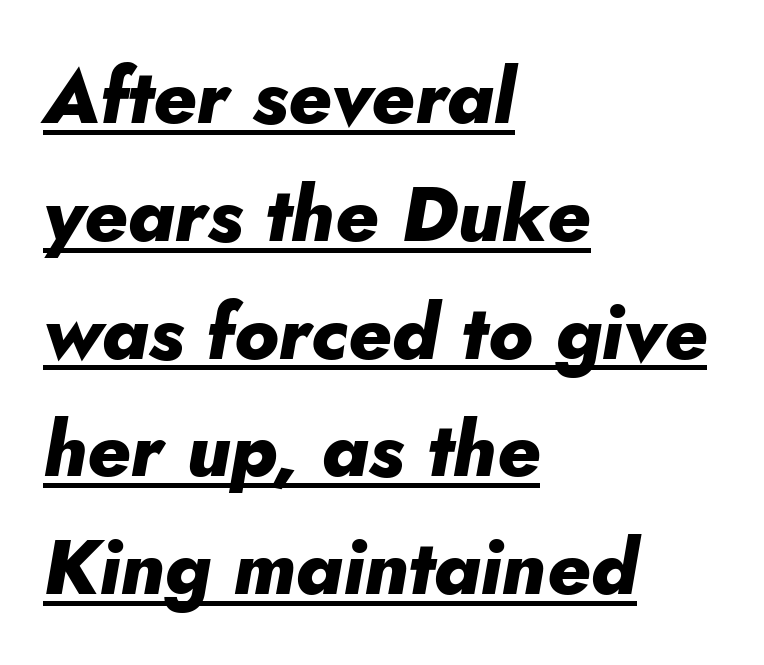
The image shows 77 px heavy type, italic (leaning right); set left-aligned, normal line spacing (1.53x), normal letter spacing, underlined; low stroke contrast and a small x-height.
